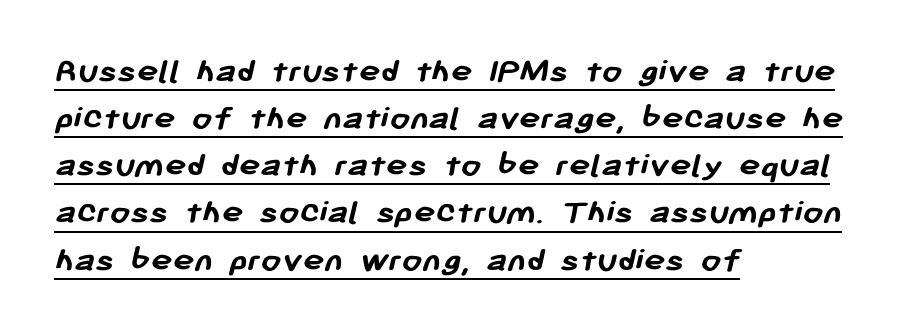
{"serif": "no", "bold": "yes", "weight": "semibold", "width": "normal", "stroke_contrast": "low", "x_height": "medium", "monospaced": "no", "underline": "yes", "align": "left", "line_spacing": "normal", "line_spacing_ratio": 1.31, "letter_spacing": "normal", "letter_spacing_em": 0.0, "glyph_px": 36}
